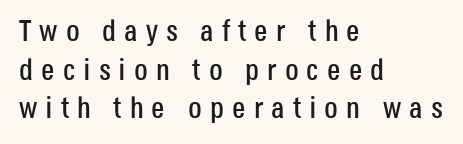
Q: Is the text italic (slanted)? A: No, it is upright.
Q: Is the typeface a serif or a sans-serif typeface? A: Sans-serif.
Q: Is the text underlined? A: No.
Q: How is the paragraph aligned? A: Left-aligned.
Q: Is the spacing between letters normal or unusually wide? A: Unusually wide.
Q: Is the spacing between lines tight, normal or loose? A: Normal.
Q: Width (condensed, normal, or wide)? A: Condensed.
Q: Stroke contrast? A: Low.
Q: x-height? A: Large.
Q: Monospaced? A: No.
